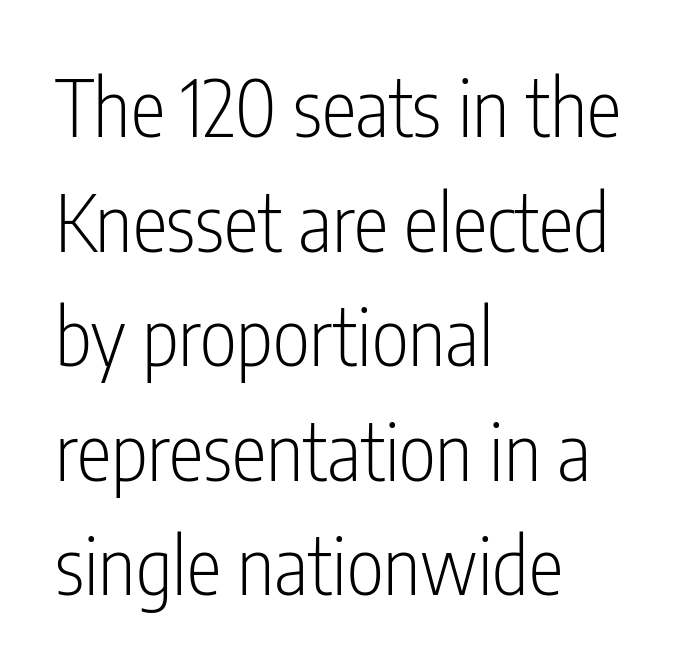
Q: Is the text bold? A: No.
Q: Is the text italic (slanted)? A: No, it is upright.
Q: Is the typeface a serif or a sans-serif typeface? A: Sans-serif.
Q: Is the text underlined? A: No.
Q: How is the paragraph aligned? A: Left-aligned.
Q: Is the spacing between letters normal or unusually wide? A: Normal.
Q: Is the spacing between lines tight, normal or loose? A: Normal.
Q: Width (condensed, normal, or wide)? A: Condensed.
Q: Stroke contrast? A: Low.
Q: x-height? A: Medium.
Q: Monospaced? A: No.
